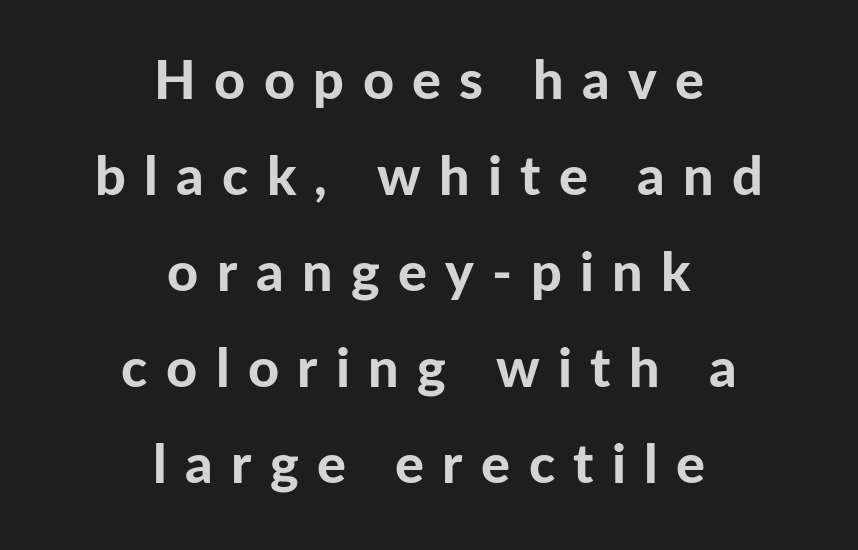
Heavy, bold letterforms. Do the characters align in a grid? No, the font is proportional. Examine the stroke ends and you'll find no serifs. Beneath every word, the page is bare.
